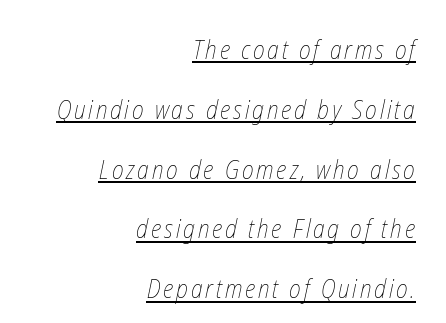
The image shows 26 px text type; set right-aligned, loose line spacing (2.3x), underlined.
